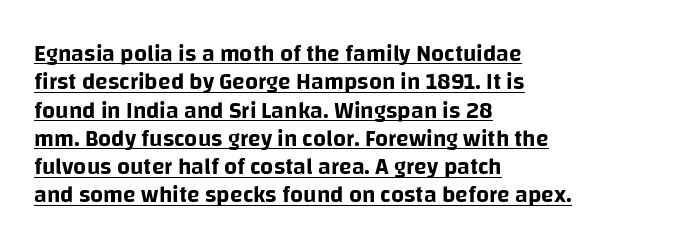
{"italic": "no", "underline": "yes", "align": "left", "line_spacing_ratio": 1.23, "letter_spacing": "normal", "letter_spacing_em": 0.0, "glyph_px": 23}
